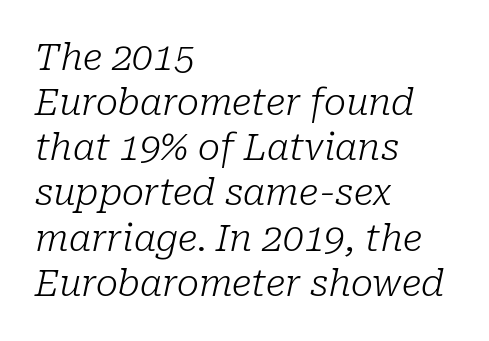
Q: Is the text bold? A: No.
Q: Is the text italic (slanted)? A: Yes, it leans right by about 10 degrees.
Q: Is the typeface a serif or a sans-serif typeface? A: Serif.
Q: Is the text underlined? A: No.
Q: How is the paragraph aligned? A: Left-aligned.
Q: Is the spacing between letters normal or unusually wide? A: Normal.
Q: Width (condensed, normal, or wide)? A: Normal.
Q: Stroke contrast? A: Low.
Q: x-height? A: Medium.
Q: Monospaced? A: No.
